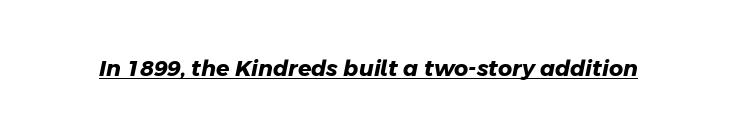
What decoration does the sample have? An underline. The line texture is even and compact thanks to regular tracking. Set as a true bold cut, around the 700 mark.
